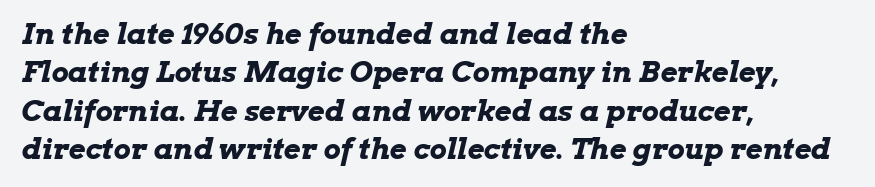
Q: Is the text bold? A: Yes.
Q: Is the text italic (slanted)? A: Yes, it leans right by about 13 degrees.
Q: Is the text underlined? A: No.
Q: How is the paragraph aligned? A: Left-aligned.
Q: Is the spacing between letters normal or unusually wide? A: Normal.
Q: Is the spacing between lines tight, normal or loose? A: Normal.
Q: Width (condensed, normal, or wide)? A: Wide.
Q: Stroke contrast? A: Low.
Q: x-height? A: Medium.
Q: Monospaced? A: No.
